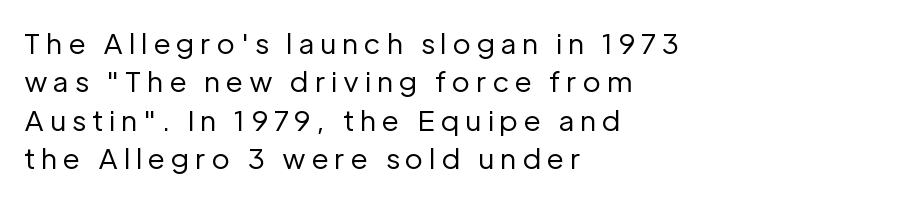
Ink coverage per letter is moderate at most. The letters advance in unequal steps, a hallmark of proportional type. Posture: upright roman. In terms of leading, this rendering sits right in the middle. The strip under each line holds only bare page.
